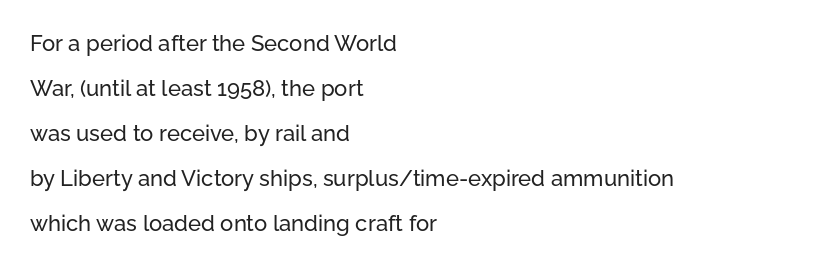
Q: Is the text italic (slanted)? A: No, it is upright.
Q: Is the text underlined? A: No.
Q: How is the paragraph aligned? A: Left-aligned.
Q: Is the spacing between letters normal or unusually wide? A: Normal.
Q: Is the spacing between lines tight, normal or loose? A: Loose.
